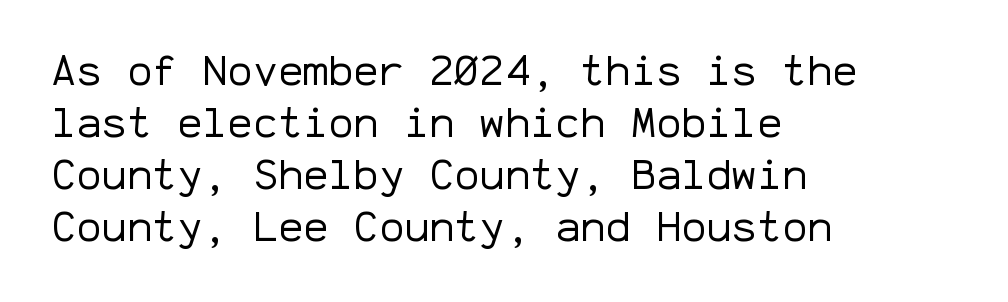
Serif or sans? Sans — the stroke terminals are bare. The text block is weighted toward the left margin, trailing off unevenly rightward. These lines keep a tight, regular rhythm from letter to letter. The weight would be labelled regular, book, light, or lighter still.
